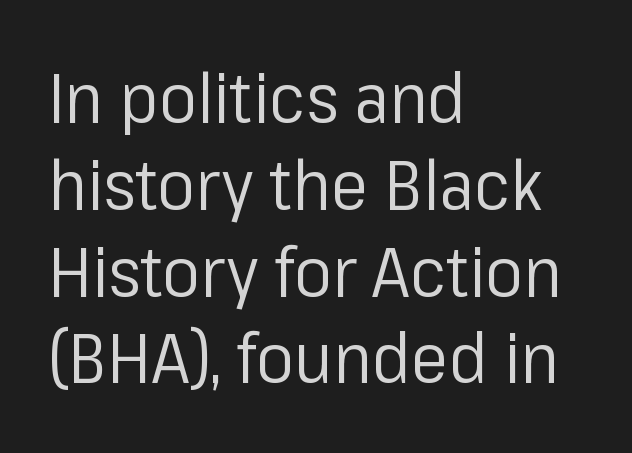
Do the characters align in a grid? No, the font is proportional. Unlike italic type, these characters show no tilt at all. Nope, no serifs anywhere on these letters. Check under the words: just untouched page.
